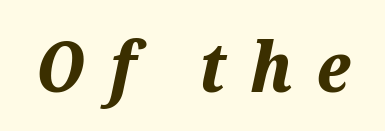
Q: Is the text bold? A: Yes.
Q: Is the text italic (slanted)? A: Yes, it leans right by about 12 degrees.
Q: Is the text underlined? A: No.
Q: Is the spacing between letters normal or unusually wide? A: Unusually wide.
Q: Width (condensed, normal, or wide)? A: Normal.
Q: Stroke contrast? A: Medium.
Q: x-height? A: Medium.
Q: Monospaced? A: No.
